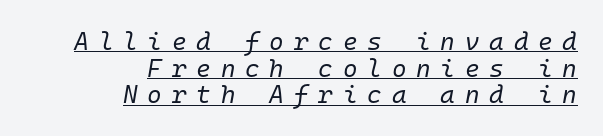
Q: Is the text bold? A: No.
Q: Is the text italic (slanted)? A: Yes, it leans right by about 10 degrees.
Q: Is the text underlined? A: Yes.
Q: How is the paragraph aligned? A: Right-aligned.
Q: Is the spacing between letters normal or unusually wide? A: Unusually wide.
Q: Is the spacing between lines tight, normal or loose? A: Tight.
